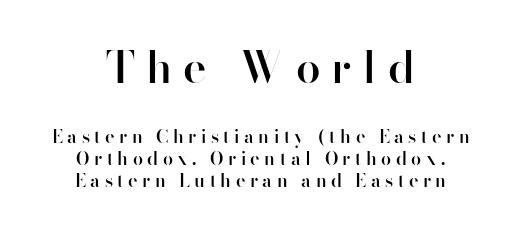
The image shows 44 px semibold sans-serif type, upright; set centered, line spacing 1.22x, unusually wide letter spacing (+0.25 em), not underlined; the first (top) block is 2.44x larger; high stroke contrast and a small x-height.
